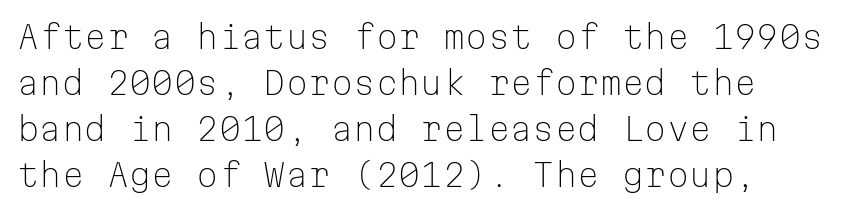
How are the letters spaced? Ordinarily, with no added tracking. Are there feet on the stems? There aren't — it's a sans. Letters rest on an invisible, unmarked baseline. Reading down the column, the eye jumps a familiar distance to each next line.
